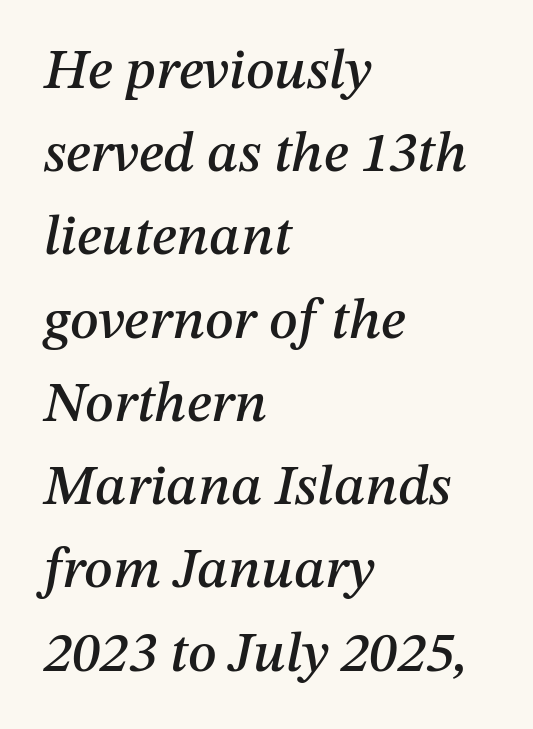
{"italic": "yes", "lean": "right", "slant_degrees": 12, "width": "normal", "stroke_contrast": "medium", "x_height": "medium", "monospaced": "no", "underline": "no", "align": "left", "line_spacing": "normal", "line_spacing_ratio": 1.46, "letter_spacing": "normal", "letter_spacing_em": 0.0, "glyph_px": 57}
